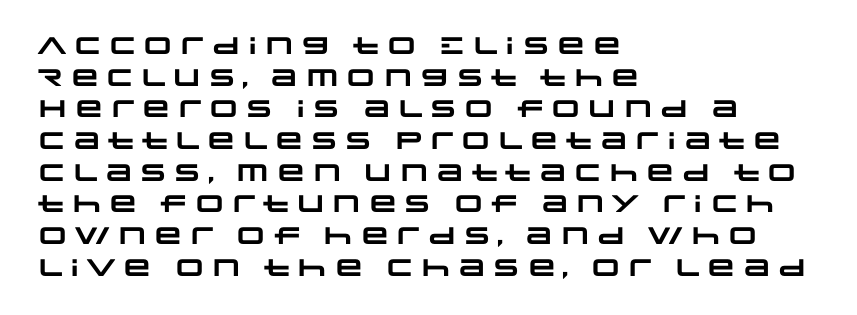
Q: Is the text bold? A: Yes.
Q: Is the text underlined? A: No.
Q: How is the paragraph aligned? A: Left-aligned.
Q: Is the spacing between letters normal or unusually wide? A: Normal.
Q: Is the spacing between lines tight, normal or loose? A: Normal.
